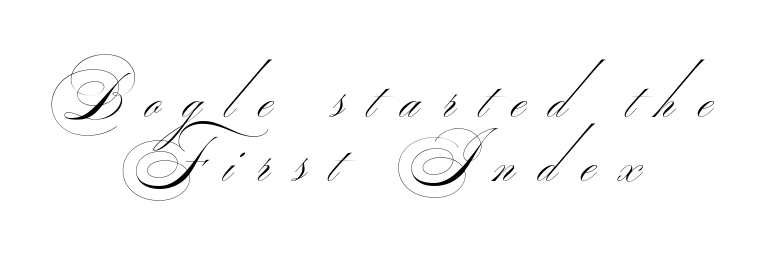
The compositor balanced each line on the midline. Varying glyph widths throughout — classic text-font behaviour. A typesetter would call this leading minimal, almost set solid. Look at the bottom of the vertical strokes: they stop flat, with no serifs.
